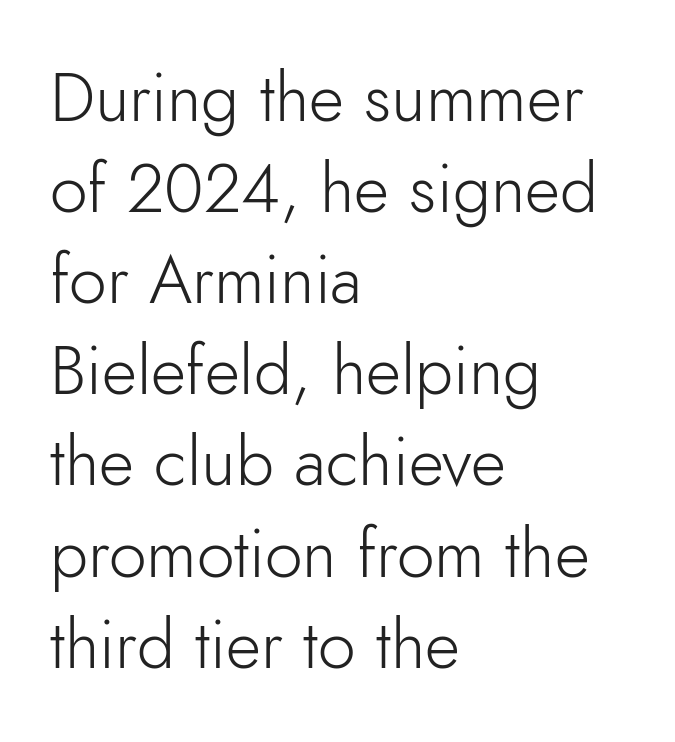
The image shows 68 px light sans-serif type, upright; set left-aligned, normal line spacing (1.34x), normal letter spacing, not underlined; low stroke contrast and a small x-height.
